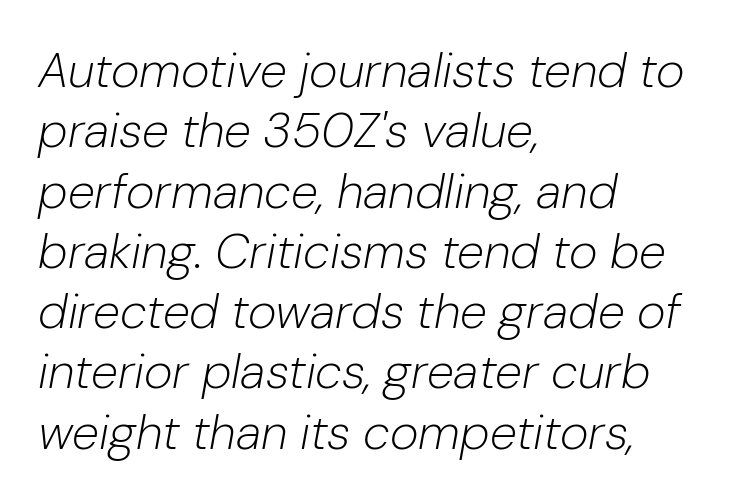
The image shows 49 px light type, italic (leaning right); set left-aligned, line spacing 1.23x, normal letter spacing, not underlined; low stroke contrast and a medium x-height.
